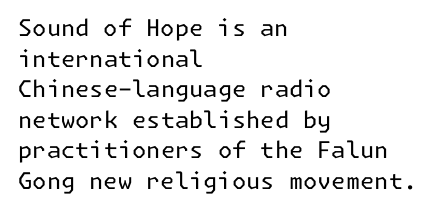
Q: Is the text bold? A: No.
Q: Is the text italic (slanted)? A: No, it is upright.
Q: Is the text underlined? A: No.
Q: How is the paragraph aligned? A: Left-aligned.
Q: Is the spacing between letters normal or unusually wide? A: Normal.
Q: Is the spacing between lines tight, normal or loose? A: Normal.
